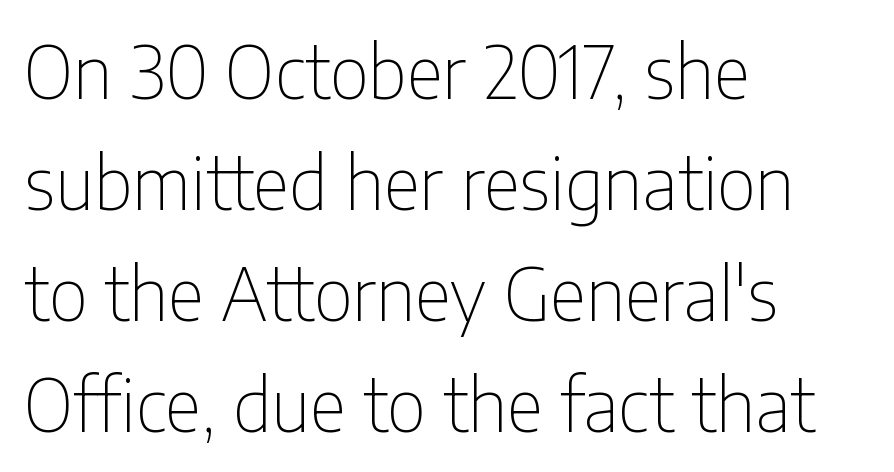
{"serif": "no", "italic": "no", "bold": "no", "weight": "thin", "width": "condensed", "stroke_contrast": "low", "x_height": "medium", "monospaced": "no", "underline": "no", "align": "left", "line_spacing": "normal", "line_spacing_ratio": 1.54, "letter_spacing": "normal", "letter_spacing_em": 0.0, "glyph_px": 72}
